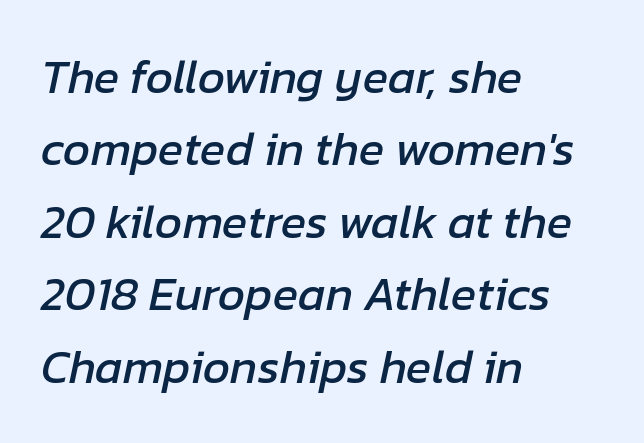
The image shows 47 px text type, italic (leaning right); set left-aligned, normal line spacing (1.54x), normal letter spacing, not underlined; low stroke contrast and a medium x-height.
